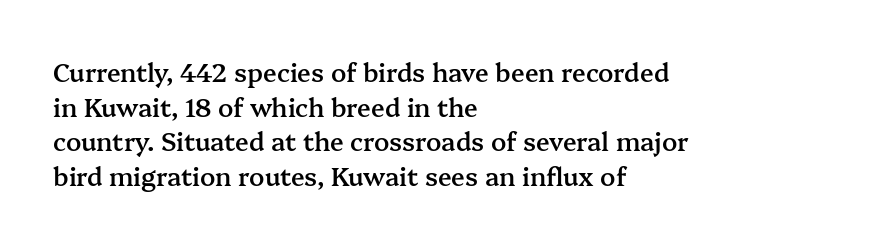
Q: Is the text bold? A: Semi-bold.
Q: Is the text italic (slanted)? A: No, it is upright.
Q: Is the text underlined? A: No.
Q: How is the paragraph aligned? A: Left-aligned.
Q: Is the spacing between letters normal or unusually wide? A: Normal.
Q: Is the spacing between lines tight, normal or loose? A: Normal.
